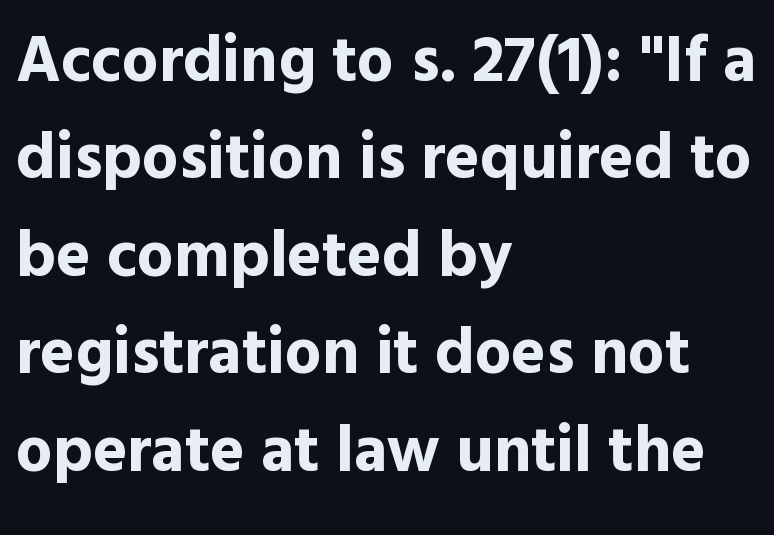
Note: no serifs on the glyphs. The leading is moderate, giving the passage an even texture. Honestly, there is no underline to notice here at all. Leftover space on each line is placed entirely after the last word. Do the characters align in a grid? No, the font is proportional. It's the straight-up-and-down kind of type.
